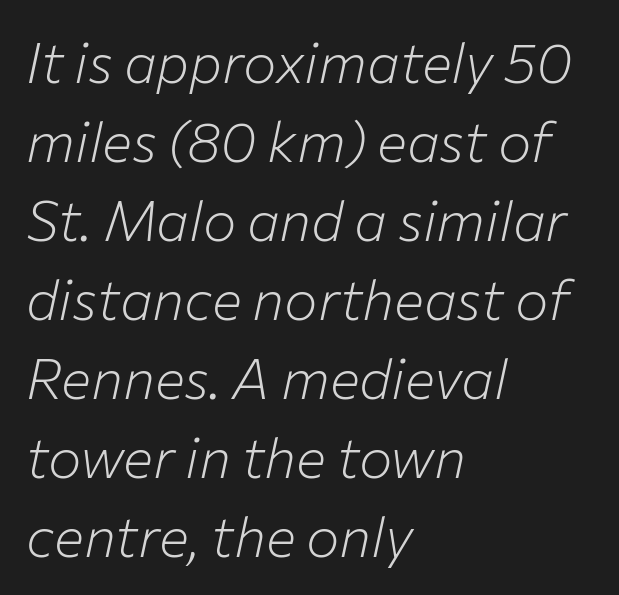
Q: Is the text bold? A: No.
Q: Is the text italic (slanted)? A: Yes, it leans right by about 12 degrees.
Q: Is the text underlined? A: No.
Q: How is the paragraph aligned? A: Left-aligned.
Q: Is the spacing between letters normal or unusually wide? A: Normal.
Q: Is the spacing between lines tight, normal or loose? A: Normal.
Q: Width (condensed, normal, or wide)? A: Normal.
Q: Stroke contrast? A: Low.
Q: x-height? A: Medium.
Q: Monospaced? A: No.
